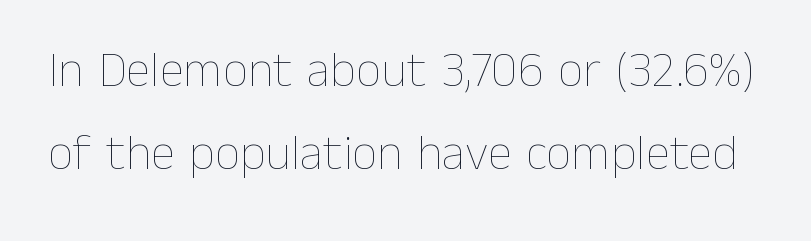
Letters rest on an invisible, unmarked baseline. Here the designer chose a conventional face with non-uniform glyph widths. Rendered with straight, roman letterforms. Heaviness? Minimal to ordinary, like unemphasized prose.
